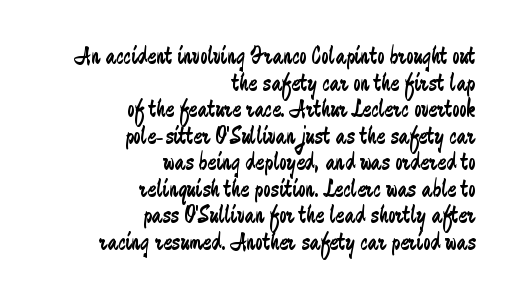
Q: Is the text bold? A: No.
Q: Is the text italic (slanted)? A: Yes.
Q: Is the text underlined? A: No.
Q: How is the paragraph aligned? A: Right-aligned.
Q: Is the spacing between letters normal or unusually wide? A: Normal.
Q: Is the spacing between lines tight, normal or loose? A: Tight.
